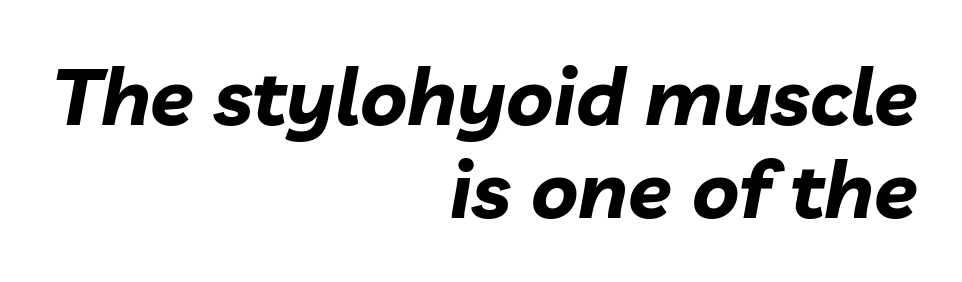
{"italic": "yes", "lean": "right", "slant_degrees": 10, "bold": "yes", "weight": "bold", "width": "normal", "stroke_contrast": "low", "x_height": "medium", "monospaced": "no", "underline": "no", "align": "right", "line_spacing_ratio": 1.16, "letter_spacing": "normal", "letter_spacing_em": 0.0, "glyph_px": 80}
